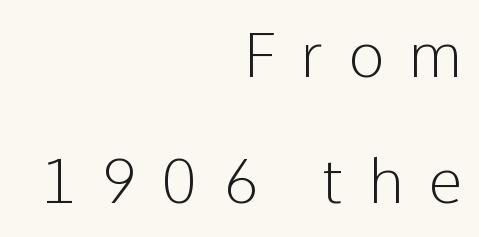
Q: Is the text bold? A: No.
Q: Is the text italic (slanted)? A: No, it is upright.
Q: Is the typeface a serif or a sans-serif typeface? A: Sans-serif.
Q: Is the text underlined? A: No.
Q: How is the paragraph aligned? A: Right-aligned.
Q: Is the spacing between letters normal or unusually wide? A: Unusually wide.
Q: Is the spacing between lines tight, normal or loose? A: Loose.
Q: Width (condensed, normal, or wide)? A: Normal.
Q: Stroke contrast? A: Low.
Q: x-height? A: Medium.
Q: Monospaced? A: No.
